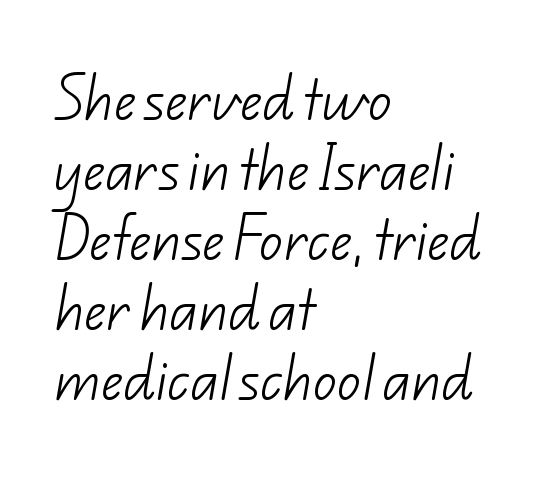
{"serif": "no", "bold": "no", "weight": "light", "width": "normal", "stroke_contrast": "low", "x_height": "small", "monospaced": "no", "underline": "no", "align": "left", "line_spacing": "normal", "line_spacing_ratio": 1.46, "letter_spacing": "normal", "letter_spacing_em": 0.0, "glyph_px": 48}
